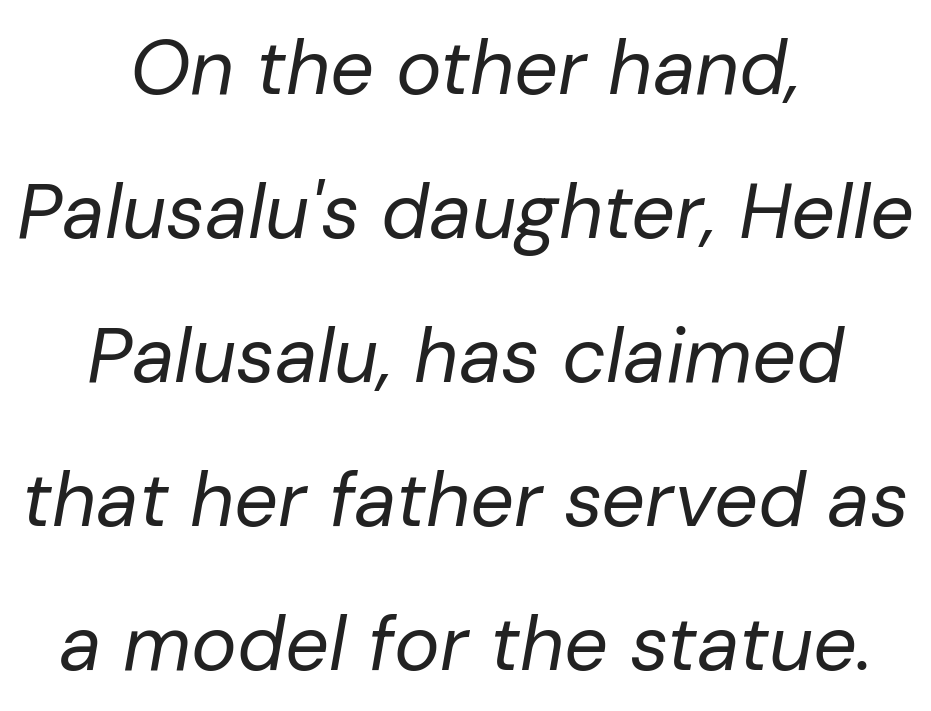
Weight: not bold — regular or lighter. The whitespace from short lines is split evenly between both sides. Bare-footed words on every line. Standard letterfit; no display-style spreading of the glyphs. Varying glyph widths throughout — classic text-font behaviour.
